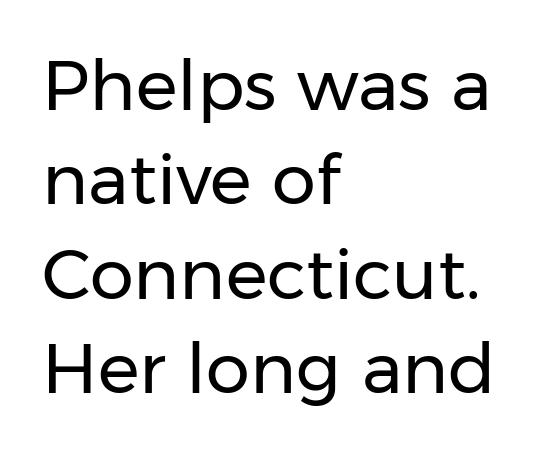
This rendering employs a face without finishing strokes, i.e., a sans-serif. The rag falls on the right side of this text block. Proportional: the letters do not fall into vertical columns. The vertical gap from one line to the next is medium. Heaviness? Minimal to ordinary, like unemphasized prose. The strip under each line holds only bare page.
